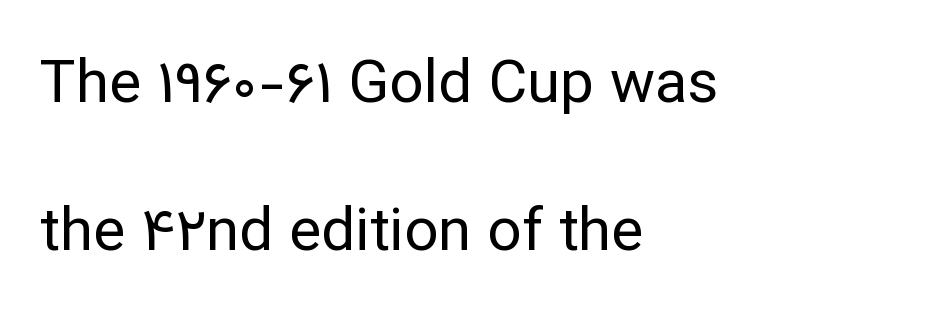
Q: Is the text bold? A: No.
Q: Is the text italic (slanted)? A: No, it is upright.
Q: Is the typeface a serif or a sans-serif typeface? A: Sans-serif.
Q: Is the text underlined? A: No.
Q: How is the paragraph aligned? A: Left-aligned.
Q: Is the spacing between letters normal or unusually wide? A: Normal.
Q: Is the spacing between lines tight, normal or loose? A: Loose.
Q: Width (condensed, normal, or wide)? A: Normal.
Q: Stroke contrast? A: Low.
Q: x-height? A: Medium.
Q: Monospaced? A: No.
